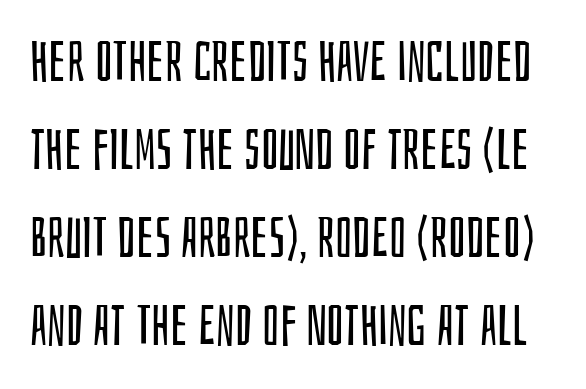
{"serif": "no", "italic": "no", "bold": "no", "weight": "regular", "width": "condensed", "stroke_contrast": "low", "x_height": "large", "monospaced": "no", "underline": "no", "line_spacing": "normal", "line_spacing_ratio": 1.57, "letter_spacing": "normal", "letter_spacing_em": 0.0, "glyph_px": 56}
